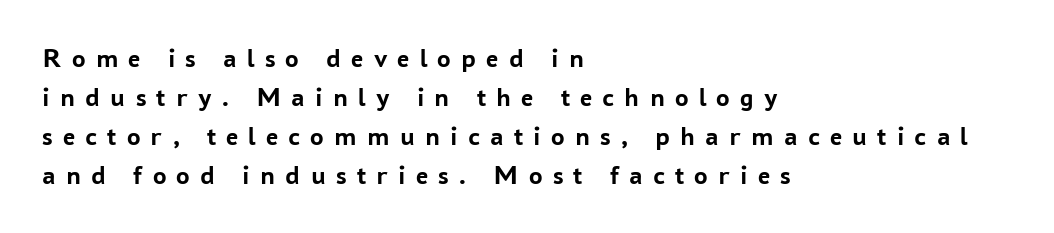
{"italic": "no", "bold": "yes", "underline": "no", "align": "left", "line_spacing": "normal", "line_spacing_ratio": 1.45, "letter_spacing": "wide", "letter_spacing_em": 0.38, "glyph_px": 27}
